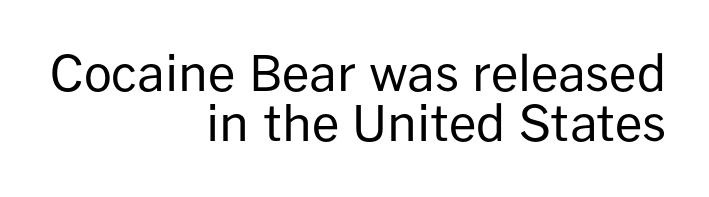
Q: Is the text bold? A: No.
Q: Is the text italic (slanted)? A: No, it is upright.
Q: Is the typeface a serif or a sans-serif typeface? A: Sans-serif.
Q: Is the text underlined? A: No.
Q: How is the paragraph aligned? A: Right-aligned.
Q: Is the spacing between letters normal or unusually wide? A: Normal.
Q: Is the spacing between lines tight, normal or loose? A: Tight.
Q: Width (condensed, normal, or wide)? A: Normal.
Q: Stroke contrast? A: Low.
Q: x-height? A: Medium.
Q: Monospaced? A: No.
